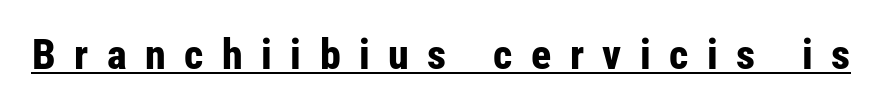
Q: Is the text bold? A: Yes.
Q: Is the text italic (slanted)? A: No, it is upright.
Q: Is the typeface a serif or a sans-serif typeface? A: Sans-serif.
Q: Is the text underlined? A: Yes.
Q: Is the spacing between letters normal or unusually wide? A: Unusually wide.
Q: Width (condensed, normal, or wide)? A: Condensed.
Q: Stroke contrast? A: Low.
Q: x-height? A: Medium.
Q: Monospaced? A: No.
